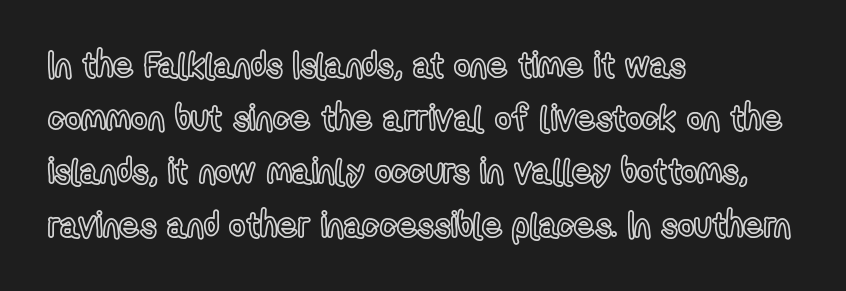
The image shows 35 px condensed type, upright; set left-aligned, normal line spacing (1.52x), normal letter spacing, not underlined; a medium x-height.
